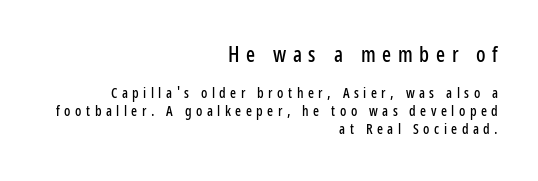
The image shows 21 px text type, upright; set right-aligned, normal line spacing (1.3x), unusually wide letter spacing (+0.32 em), not underlined; the first (top) block is 1.5x larger.
